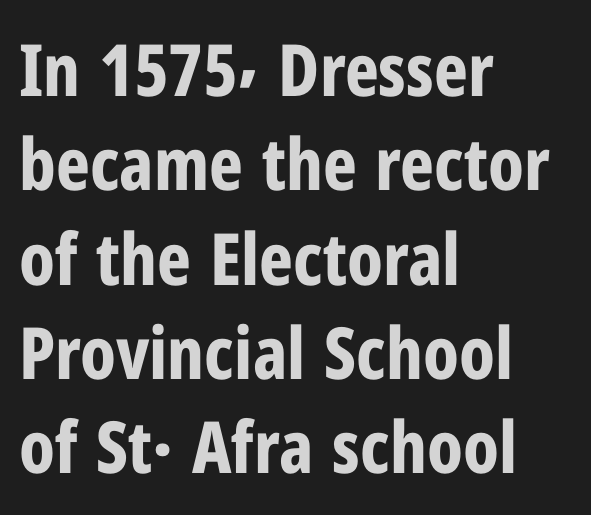
Type without underlining. Vertical spacing — default. In terms of posture, this sample is upright. A typesetter would call this proportional, since set widths differ per character. Does extra space separate the letters? No, they use regular spacing. Heavy-handed strokes throughout: this text is bold.
